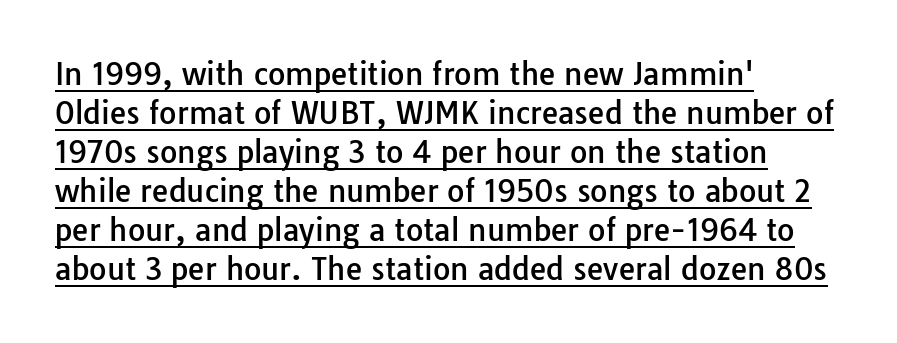
The ragged edge is on the right, which tells us the setting is flush left. Tracking here is standard; glyphs follow each other at the usual distance. The rendered words wear a rule along their underside. Posture: straight, roman, zero tilt. This rendering employs a face without finishing strokes, i.e., a sans-serif. This sample keeps an unexceptional amount of space between lines.
